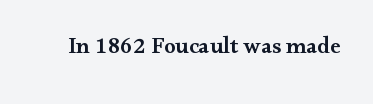
The image shows 23 px text type, upright; set normal letter spacing, not underlined.
